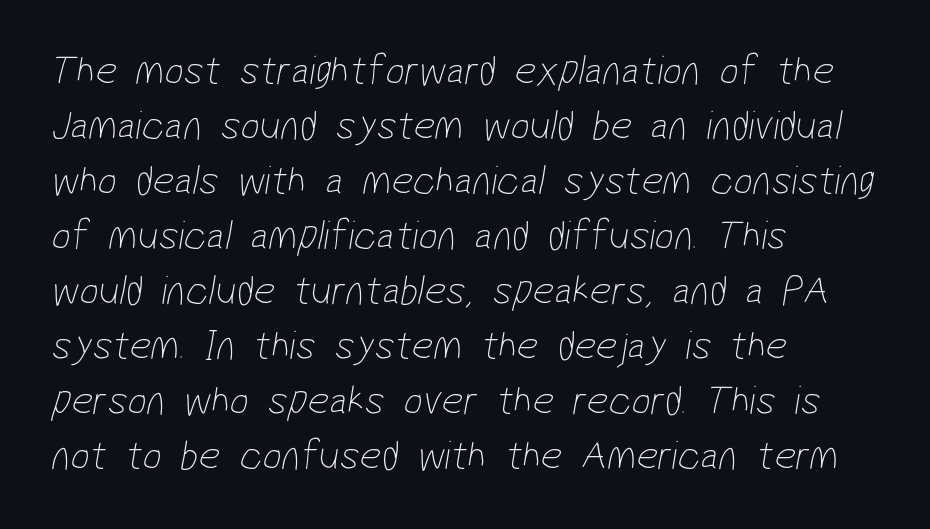
Baseline-to-baseline distance is the conventional proportion of letter height. The strip under each line holds only bare page. Line beginnings align vertically; line endings do not. The letters advance in unequal steps, a hallmark of proportional type. The weight tops out at a normal text grade. The type family on display is of the sans-serif kind.
